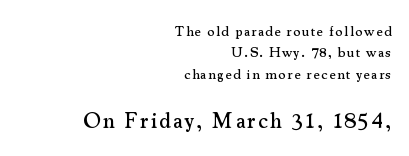
Q: Is the text italic (slanted)? A: No, it is upright.
Q: Is the text underlined? A: No.
Q: How is the paragraph aligned? A: Right-aligned.
Q: Is the spacing between lines tight, normal or loose? A: Normal.
Q: Which block of text is set in a larger size, the first (top) or the second (bottom)? A: The second (bottom) one.
